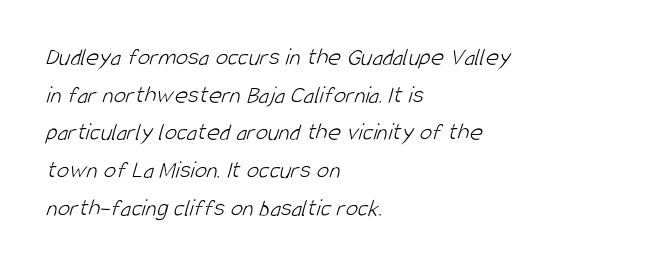
Caption: face not bold, strokes unweighted. Leftover space on each line is placed entirely after the last word. Nobody touched the tracking dial on this one. The leading is moderate, giving the passage an even texture.
